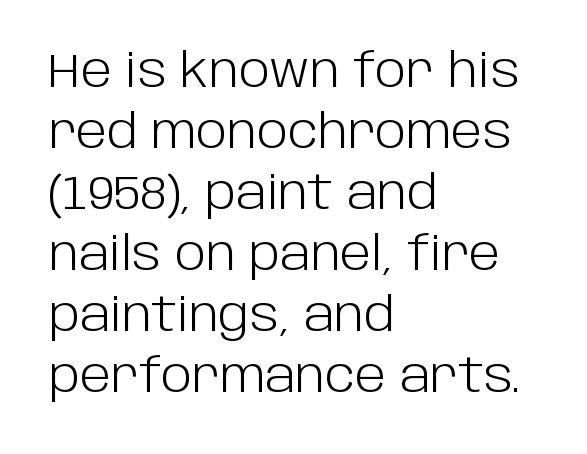
{"serif": "no", "italic": "no", "bold": "no", "weight": "light", "width": "normal", "stroke_contrast": "low", "x_height": "large", "monospaced": "no", "underline": "no", "align": "left", "line_spacing": "normal", "line_spacing_ratio": 1.3, "letter_spacing": "normal", "letter_spacing_em": 0.0, "glyph_px": 47}
